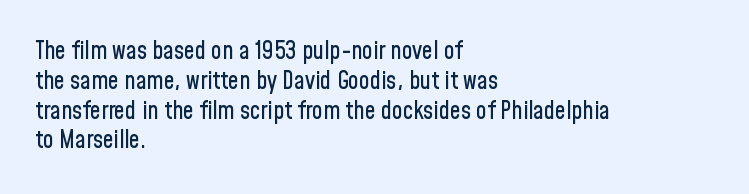
Q: Is the text italic (slanted)? A: No, it is upright.
Q: Is the text underlined? A: No.
Q: How is the paragraph aligned? A: Left-aligned.
Q: Is the spacing between letters normal or unusually wide? A: Normal.
